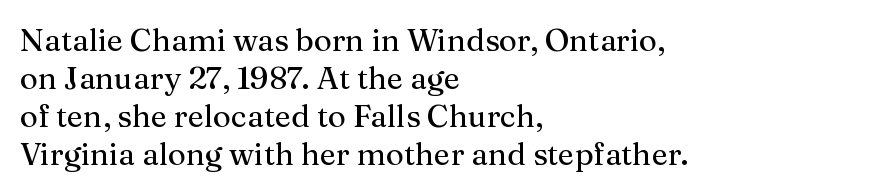
The image shows 31 px serif type, upright; set left-aligned, line spacing 1.23x, normal letter spacing, not underlined; medium stroke contrast and a medium x-height.
